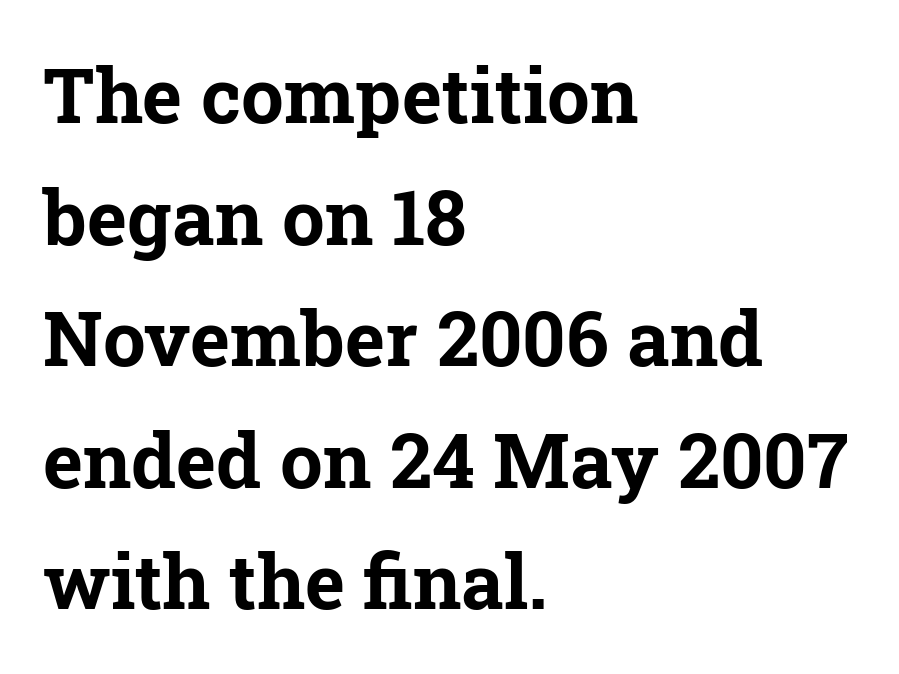
Q: Is the text bold? A: Yes.
Q: Is the text italic (slanted)? A: No, it is upright.
Q: Is the typeface a serif or a sans-serif typeface? A: Serif.
Q: Is the text underlined? A: No.
Q: How is the paragraph aligned? A: Left-aligned.
Q: Is the spacing between letters normal or unusually wide? A: Normal.
Q: Is the spacing between lines tight, normal or loose? A: Normal.
Q: Width (condensed, normal, or wide)? A: Normal.
Q: Stroke contrast? A: Low.
Q: x-height? A: Medium.
Q: Monospaced? A: No.
